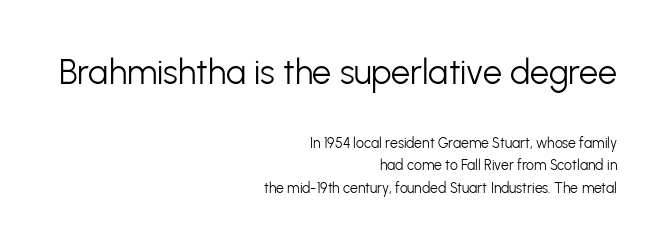
{"serif": "no", "italic": "no", "bold": "no", "weight": "light", "width": "normal", "stroke_contrast": "low", "x_height": "medium", "monospaced": "no", "underline": "no", "align": "right", "line_spacing": "normal", "line_spacing_ratio": 1.63, "letter_spacing": "normal", "letter_spacing_em": 0.0, "larger_block": "first", "size_ratio": 2.43, "glyph_px": 34}
